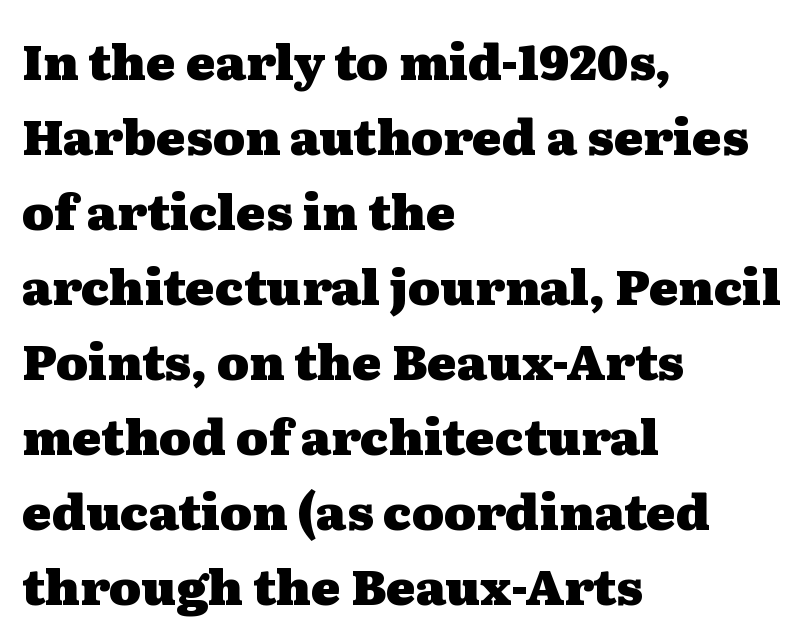
{"serif": "yes", "italic": "no", "bold": "yes", "weight": "heavy", "width": "wide", "stroke_contrast": "medium", "x_height": "medium", "monospaced": "no", "underline": "no", "align": "left", "line_spacing": "normal", "line_spacing_ratio": 1.53, "letter_spacing": "normal", "letter_spacing_em": 0.0, "glyph_px": 49}
